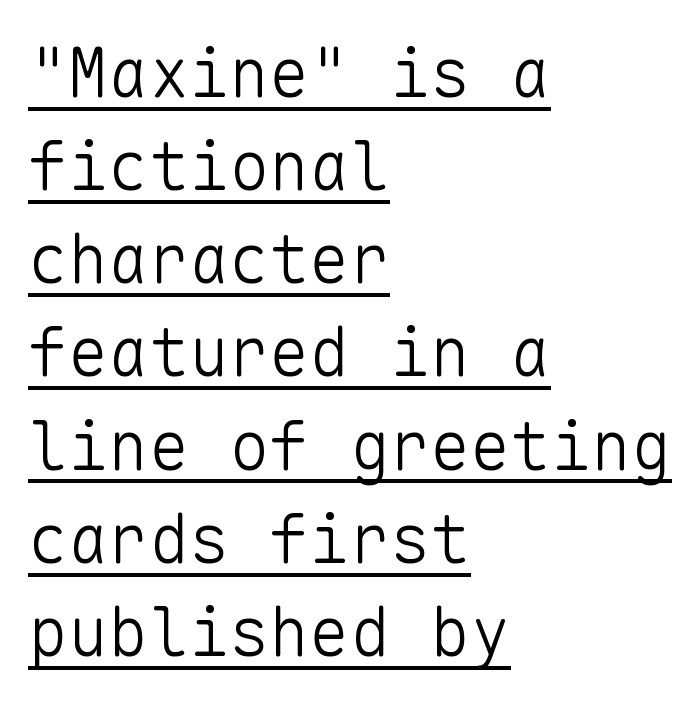
The image shows 67 px light sans-serif type, upright, monospaced; set left-aligned, normal line spacing (1.39x), normal letter spacing, underlined; low stroke contrast and a medium x-height.
